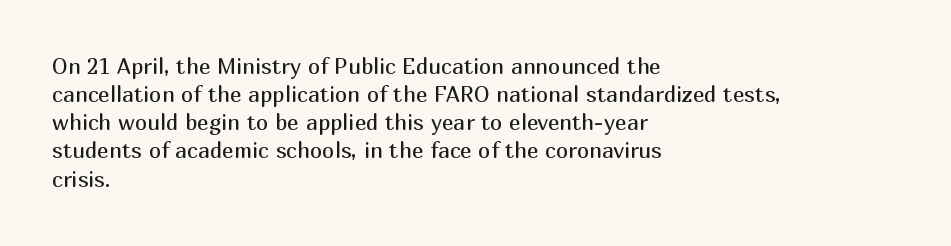
Q: Is the text bold? A: No.
Q: Is the text italic (slanted)? A: No, it is upright.
Q: Is the text underlined? A: No.
Q: How is the paragraph aligned? A: Left-aligned.
Q: Is the spacing between letters normal or unusually wide? A: Normal.
Q: Is the spacing between lines tight, normal or loose? A: Normal.
